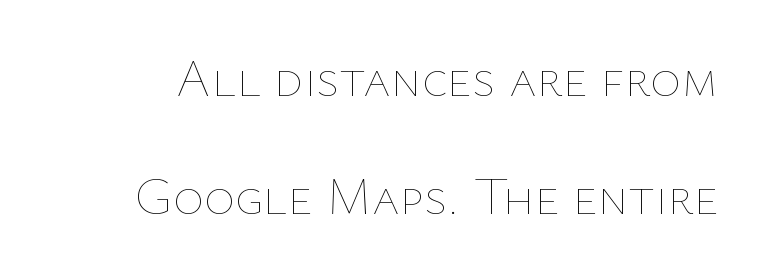
Q: Is the text bold? A: No.
Q: Is the text italic (slanted)? A: No, it is upright.
Q: Is the text underlined? A: No.
Q: Is the spacing between letters normal or unusually wide? A: Normal.
Q: Is the spacing between lines tight, normal or loose? A: Loose.
Q: Width (condensed, normal, or wide)? A: Normal.
Q: Stroke contrast? A: Low.
Q: x-height? A: Medium.
Q: Monospaced? A: No.
